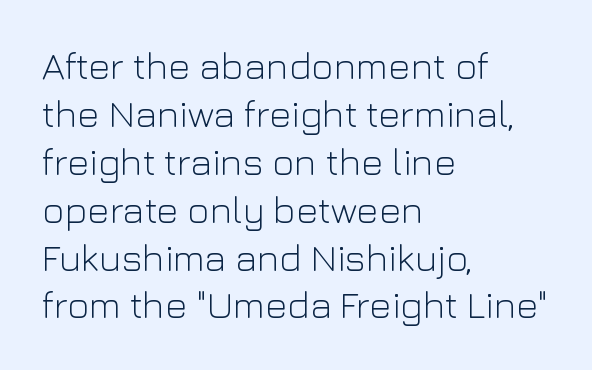
The image shows 38 px light sans-serif type, upright; set left-aligned, normal line spacing (1.26x), normal letter spacing, not underlined; low stroke contrast and a medium x-height.
